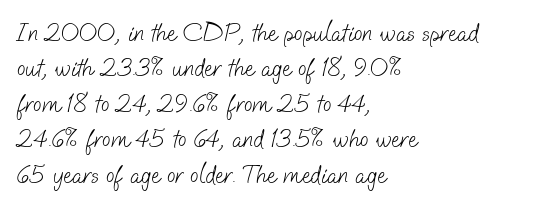
{"bold": "no", "underline": "no", "align": "left", "line_spacing": "normal", "line_spacing_ratio": 1.42, "letter_spacing": "normal", "letter_spacing_em": 0.0, "glyph_px": 25}
